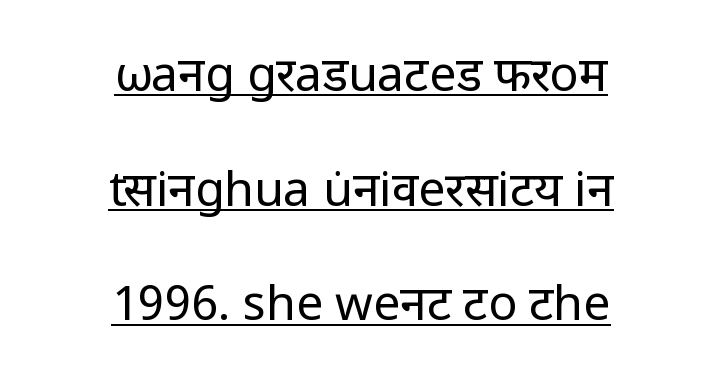
Vertically, the passage feels expansive, rows floating well apart. Stroke thickness stays within the range of a standard reading face or lighter. Ascenders rise straight up at ninety degrees. This rendering employs a face without finishing strokes, i.e., a sans-serif.
